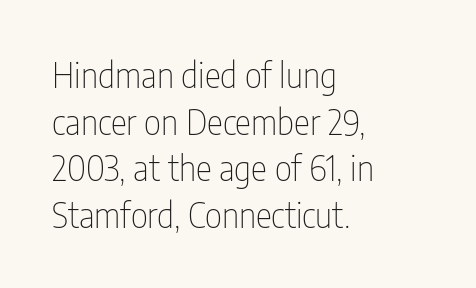
The image shows 34 px thin, condensed sans-serif type, upright; set left-aligned, normal line spacing (1.37x), normal letter spacing, not underlined; low stroke contrast and a medium x-height.
